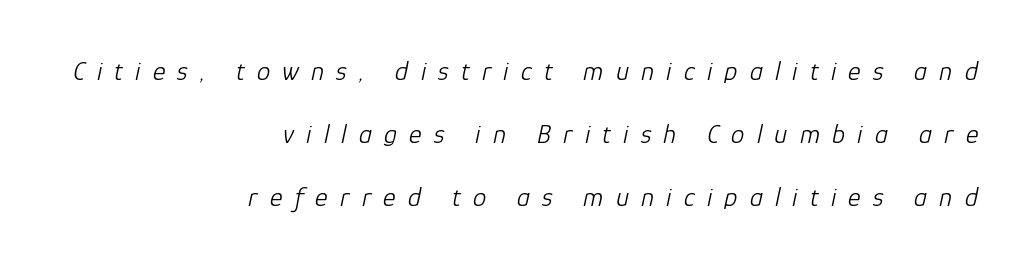
Q: Is the text bold? A: No.
Q: Is the text italic (slanted)? A: Yes, it leans right by about 12 degrees.
Q: Is the text underlined? A: No.
Q: How is the paragraph aligned? A: Right-aligned.
Q: Is the spacing between letters normal or unusually wide? A: Unusually wide.
Q: Is the spacing between lines tight, normal or loose? A: Loose.
